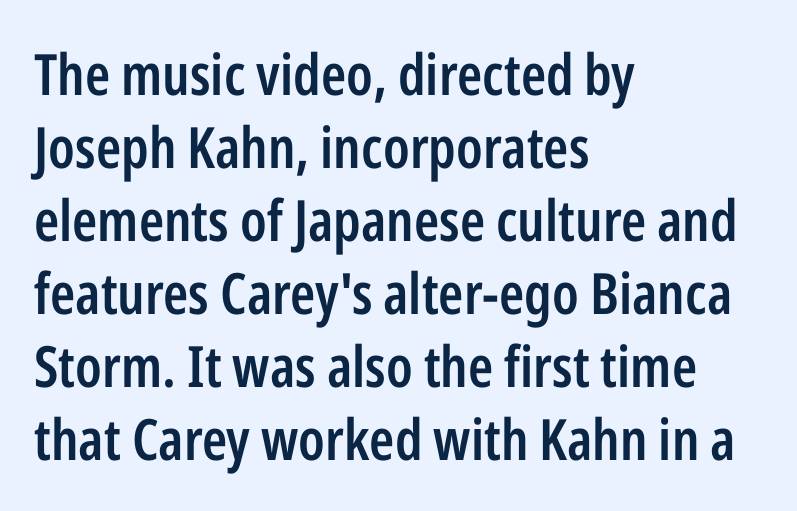
The image shows 57 px semibold, condensed sans-serif type, upright; set left-aligned, normal line spacing (1.28x), normal letter spacing, not underlined; low stroke contrast and a medium x-height.
